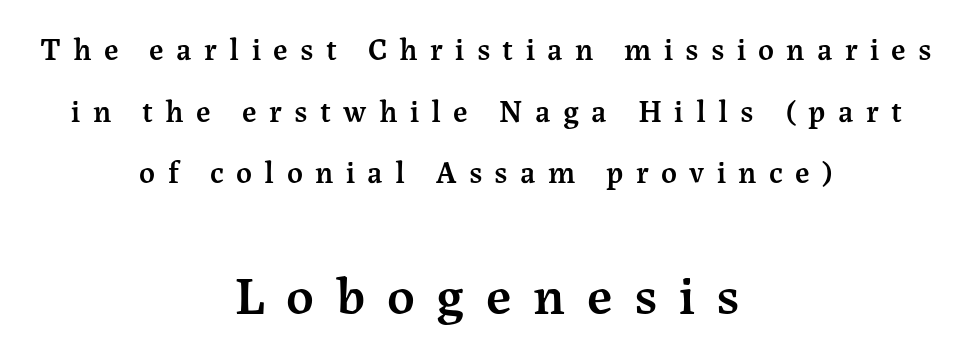
Q: Is the text bold? A: Semi-bold.
Q: Is the text italic (slanted)? A: No, it is upright.
Q: Is the typeface a serif or a sans-serif typeface? A: Serif.
Q: Is the text underlined? A: No.
Q: How is the paragraph aligned? A: Centered.
Q: Is the spacing between letters normal or unusually wide? A: Unusually wide.
Q: Is the spacing between lines tight, normal or loose? A: Loose.
Q: Which block of text is set in a larger size, the first (top) or the second (bottom)? A: The second (bottom) one.
Q: Width (condensed, normal, or wide)? A: Normal.
Q: Stroke contrast? A: Medium.
Q: x-height? A: Medium.
Q: Monospaced? A: No.
